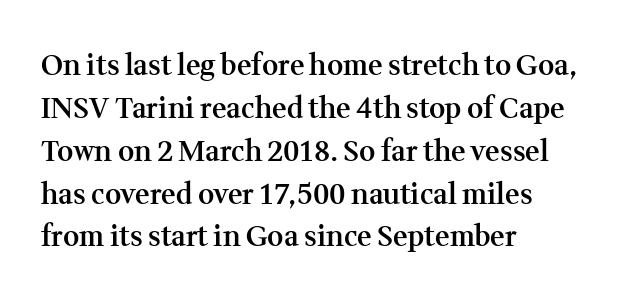
The passage shown has conventional tracking throughout. The typography opts for an upright posture over an oblique one. Rows of type keep a routine distance in the vertical direction. You can tell from the footed stems that serif type was used.
